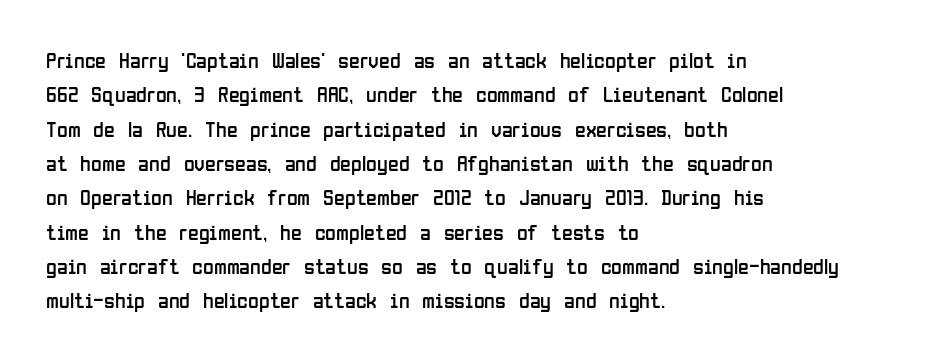
The image shows 22 px text type, upright; set left-aligned, normal line spacing (1.56x), normal letter spacing, not underlined.
